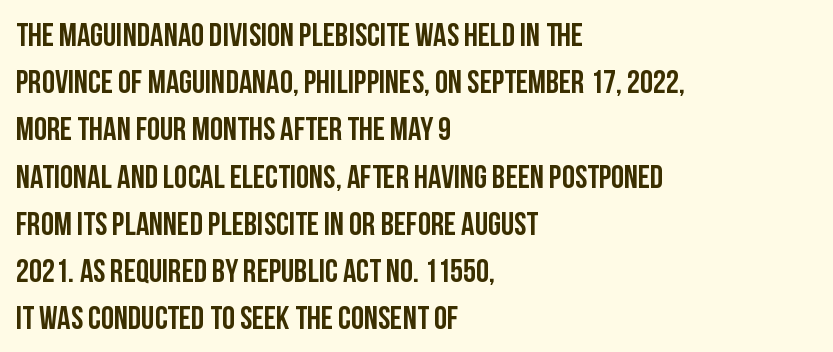
The image shows 33 px condensed sans-serif type, upright; set left-aligned, normal line spacing (1.43x), normal letter spacing, not underlined; low stroke contrast and a large x-height.
